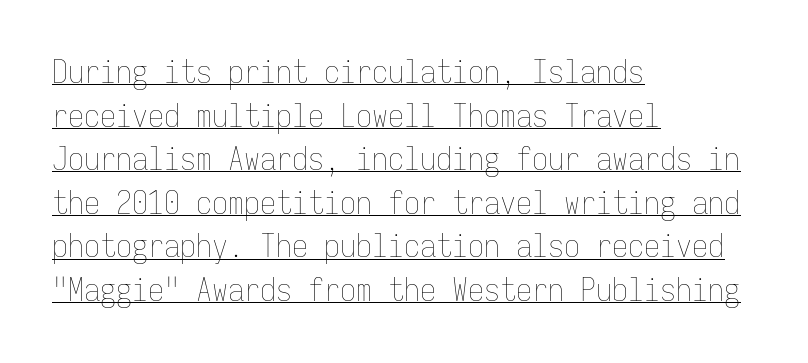
{"italic": "no", "bold": "no", "weight": "thin", "width": "condensed", "stroke_contrast": "low", "x_height": "medium", "monospaced": "yes", "underline": "yes", "align": "left", "line_spacing": "normal", "line_spacing_ratio": 1.36, "letter_spacing": "normal", "letter_spacing_em": 0.0, "glyph_px": 32}
